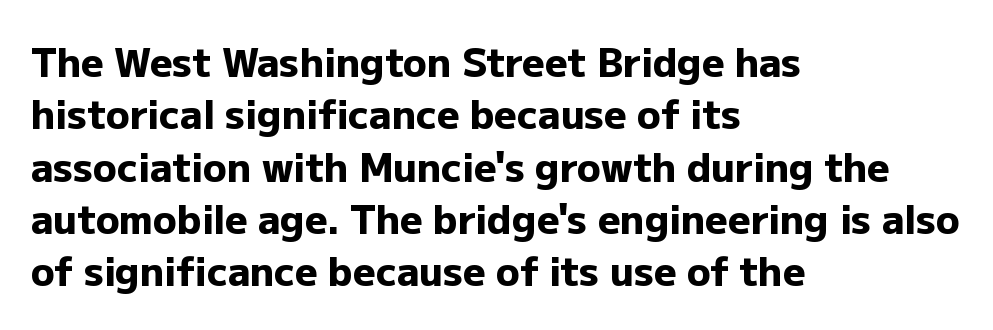
Q: Is the text bold? A: Yes.
Q: Is the text italic (slanted)? A: No, it is upright.
Q: Is the typeface a serif or a sans-serif typeface? A: Sans-serif.
Q: Is the text underlined? A: No.
Q: How is the paragraph aligned? A: Left-aligned.
Q: Is the spacing between letters normal or unusually wide? A: Normal.
Q: Is the spacing between lines tight, normal or loose? A: Normal.
Q: Width (condensed, normal, or wide)? A: Normal.
Q: Stroke contrast? A: Low.
Q: x-height? A: Medium.
Q: Monospaced? A: No.
